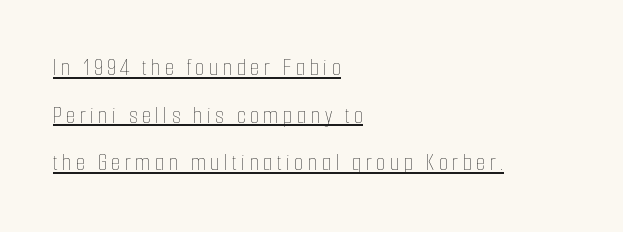
The image shows 24 px text type, upright; set left-aligned, loose line spacing (1.98x), underlined.
